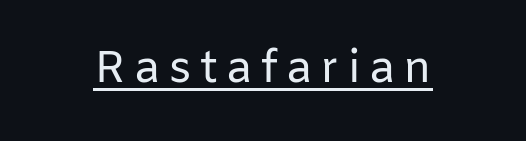
The image shows 45 px regular-weight sans-serif type, upright; set underlined; low stroke contrast and a medium x-height.
